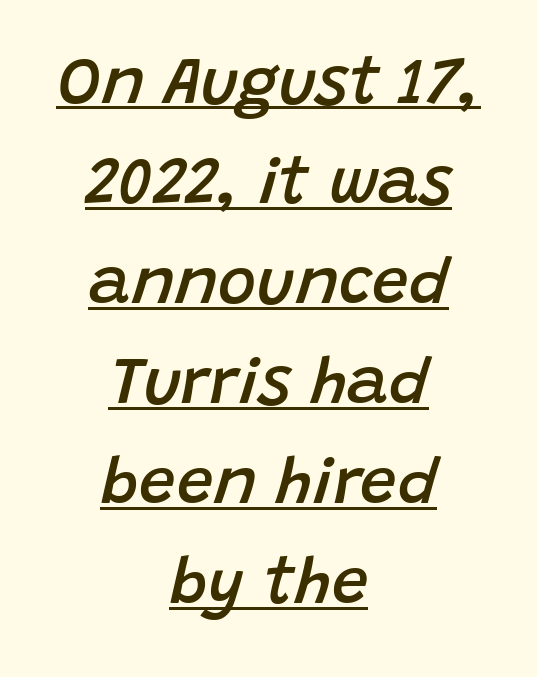
The glyphs are accompanied by a horizontal stroke just below them. The face used here is a semibold: visibly heavier than regular, lighter than bold. You could not count columns in this text — the font is proportionally spaced. Students, note that the glyphs here touch the page at normal intervals. The passage is arranged like a title page — every line centered.
